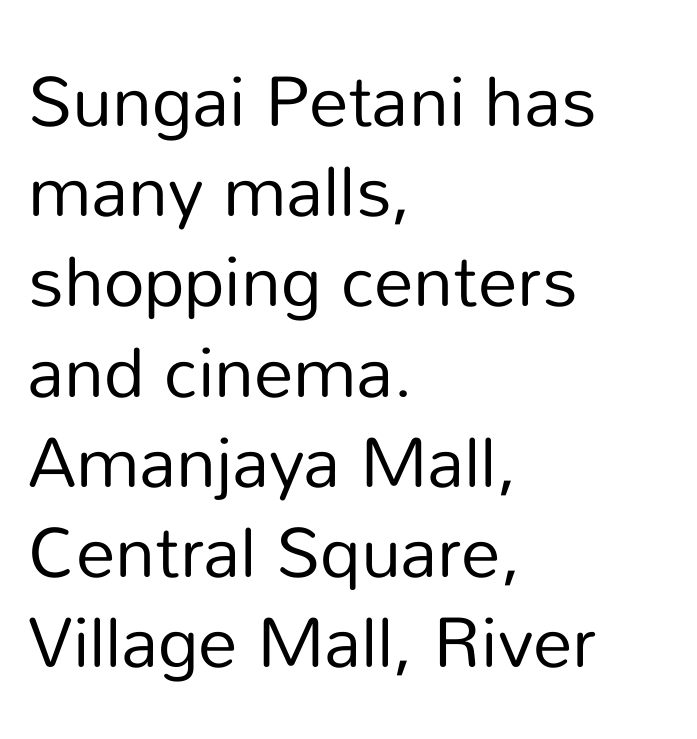
Q: Is the text bold? A: No.
Q: Is the text italic (slanted)? A: No, it is upright.
Q: Is the typeface a serif or a sans-serif typeface? A: Sans-serif.
Q: Is the text underlined? A: No.
Q: How is the paragraph aligned? A: Left-aligned.
Q: Is the spacing between letters normal or unusually wide? A: Normal.
Q: Is the spacing between lines tight, normal or loose? A: Normal.
Q: Width (condensed, normal, or wide)? A: Normal.
Q: Stroke contrast? A: Low.
Q: x-height? A: Medium.
Q: Monospaced? A: No.
